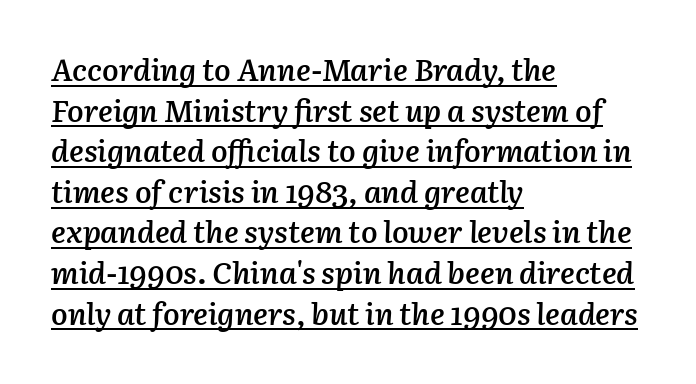
The image shows 31 px semibold type, italic (leaning right); set left-aligned, normal line spacing (1.31x), normal letter spacing, underlined; low stroke contrast and a medium x-height.
